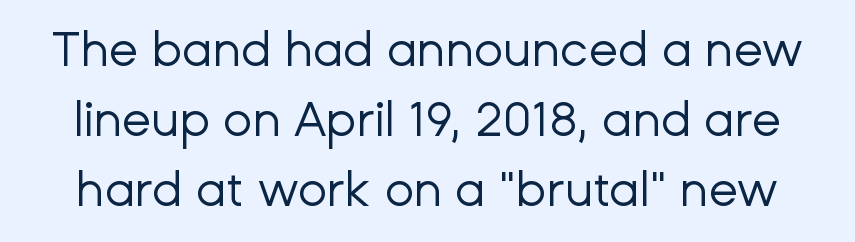
Q: Is the text bold? A: No.
Q: Is the text italic (slanted)? A: No, it is upright.
Q: Is the typeface a serif or a sans-serif typeface? A: Sans-serif.
Q: Is the text underlined? A: No.
Q: Is the spacing between letters normal or unusually wide? A: Normal.
Q: Is the spacing between lines tight, normal or loose? A: Normal.
Q: Width (condensed, normal, or wide)? A: Normal.
Q: Stroke contrast? A: Low.
Q: x-height? A: Medium.
Q: Monospaced? A: No.
